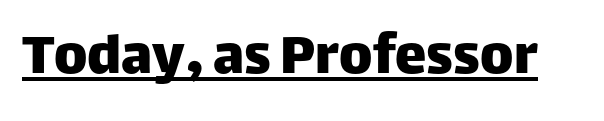
These lines are composed in type without serifs. The letters advance in unequal steps, a hallmark of proportional type. Each word holds together tightly as a unit, with standard inter-letter gaps. Tall strokes in this sample are plumb rather than angled.
